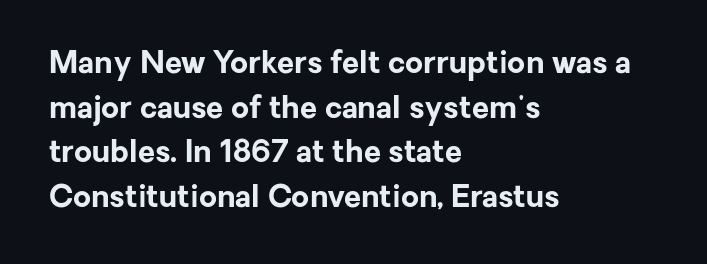
{"serif": "no", "italic": "no", "bold": "yes", "weight": "bold", "width": "normal", "stroke_contrast": "low", "x_height": "medium", "monospaced": "no", "underline": "no", "align": "left", "line_spacing": "normal", "line_spacing_ratio": 1.44, "letter_spacing": "normal", "letter_spacing_em": 0.0, "glyph_px": 31}
